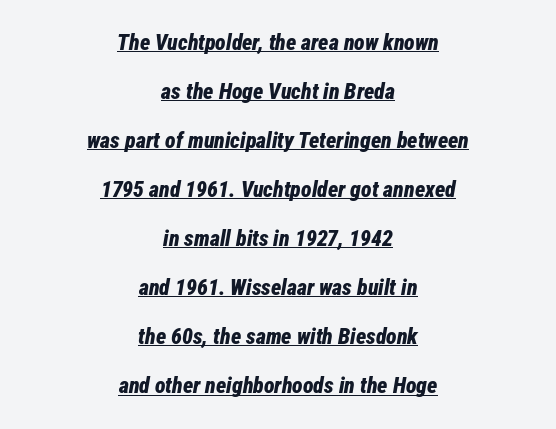
In terms of leading, this rendering errs on the spacious side. Is the type slanted? Yes — the strokes lean at a clear angle. Tracking value appears to be zero — textbook default spacing. Every letter is thick-stroked: bold, no question. A typographer would call this underscored text.
